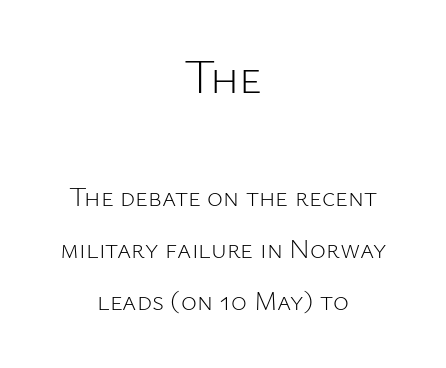
Q: Is the text bold? A: No.
Q: Is the text italic (slanted)? A: No, it is upright.
Q: Is the typeface a serif or a sans-serif typeface? A: Sans-serif.
Q: Is the text underlined? A: No.
Q: How is the paragraph aligned? A: Centered.
Q: Is the spacing between letters normal or unusually wide? A: Normal.
Q: Is the spacing between lines tight, normal or loose? A: Loose.
Q: Which block of text is set in a larger size, the first (top) or the second (bottom)? A: The first (top) one.
Q: Width (condensed, normal, or wide)? A: Normal.
Q: Stroke contrast? A: Low.
Q: x-height? A: Medium.
Q: Monospaced? A: No.
